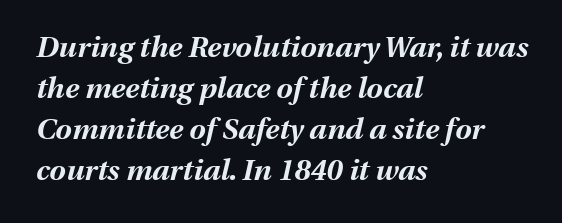
Regarding leading, the lines here are spaced in the standard way. Every row of glyphs begins at an identical x-position on the left. The passage shown is not underscored anywhere. An italicized treatment has been applied to the whole sample. The horizontal fit of the characters is conventional and even.
